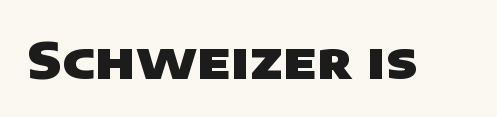
The image shows 50 px heavy, wide sans-serif type; set normal letter spacing, not underlined; low stroke contrast and a large x-height.
